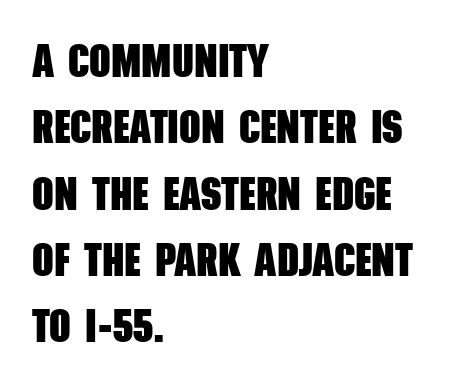
Q: Is the text bold? A: Yes.
Q: Is the typeface a serif or a sans-serif typeface? A: Sans-serif.
Q: Is the text underlined? A: No.
Q: How is the paragraph aligned? A: Left-aligned.
Q: Is the spacing between letters normal or unusually wide? A: Normal.
Q: Is the spacing between lines tight, normal or loose? A: Normal.
Q: Width (condensed, normal, or wide)? A: Condensed.
Q: Stroke contrast? A: Low.
Q: x-height? A: Large.
Q: Monospaced? A: No.
